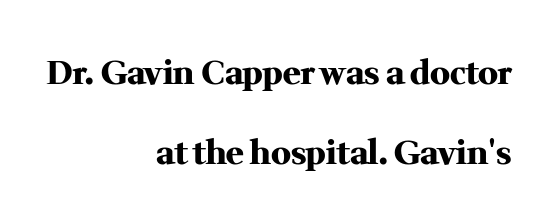
The image shows 33 px heavy serif type, upright; set right-aligned, loose line spacing (2.41x), normal letter spacing, not underlined; medium stroke contrast and a medium x-height.
